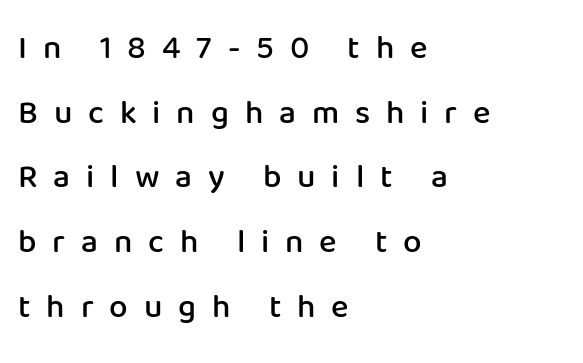
{"serif": "no", "italic": "no", "bold": "semi", "weight": "semibold", "width": "normal", "stroke_contrast": "low", "x_height": "medium", "monospaced": "no", "underline": "no", "align": "left", "line_spacing": "loose", "line_spacing_ratio": 1.96, "letter_spacing": "wide", "letter_spacing_em": 0.48, "glyph_px": 33}
